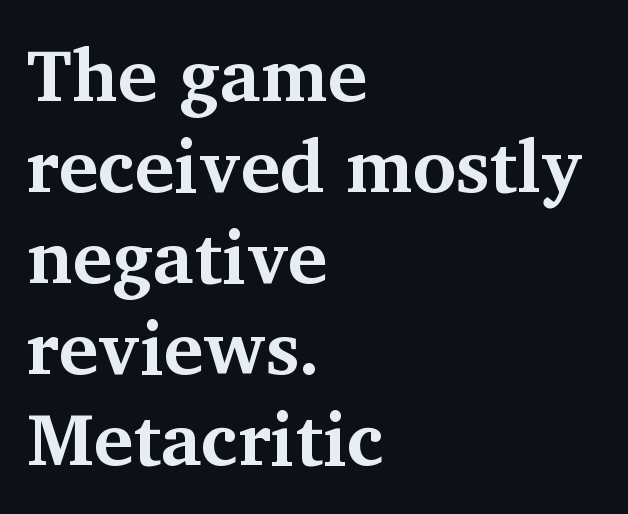
Q: Is the text bold? A: Yes.
Q: Is the text italic (slanted)? A: No, it is upright.
Q: Is the typeface a serif or a sans-serif typeface? A: Serif.
Q: Is the text underlined? A: No.
Q: How is the paragraph aligned? A: Left-aligned.
Q: Is the spacing between letters normal or unusually wide? A: Normal.
Q: Width (condensed, normal, or wide)? A: Normal.
Q: Stroke contrast? A: Medium.
Q: x-height? A: Medium.
Q: Monospaced? A: No.
